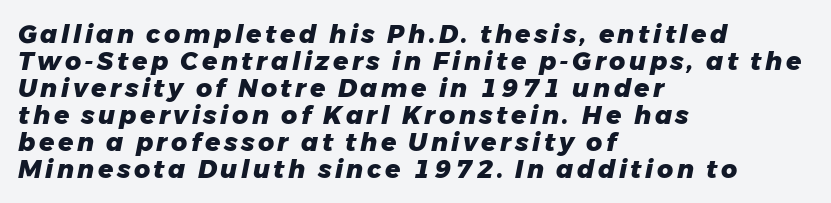
The image shows 25 px bold type, italic (leaning right); set left-aligned, tight line spacing (1.08x), not underlined.
